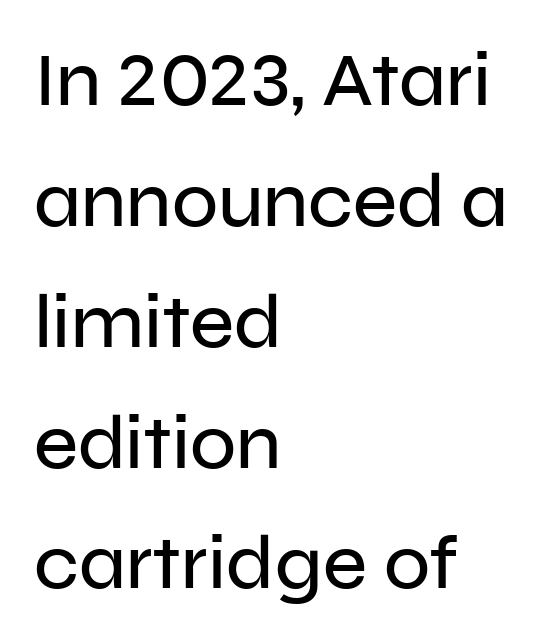
Q: Is the text italic (slanted)? A: No, it is upright.
Q: Is the typeface a serif or a sans-serif typeface? A: Sans-serif.
Q: Is the text underlined? A: No.
Q: How is the paragraph aligned? A: Left-aligned.
Q: Is the spacing between letters normal or unusually wide? A: Normal.
Q: Is the spacing between lines tight, normal or loose? A: Normal.
Q: Width (condensed, normal, or wide)? A: Normal.
Q: Stroke contrast? A: Low.
Q: x-height? A: Medium.
Q: Monospaced? A: No.
